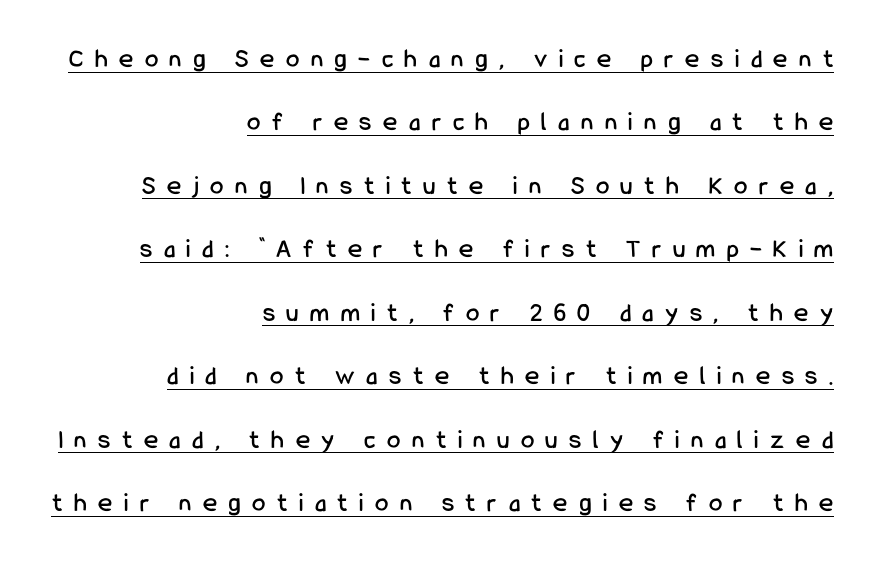
The image shows 27 px text type, upright; set right-aligned, loose line spacing (2.35x), unusually wide letter spacing (+0.43 em), underlined.
